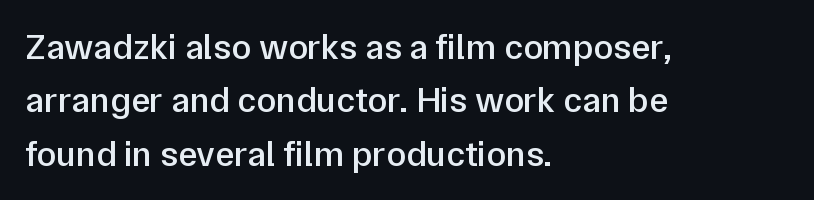
I'd describe the lettering as semibold — firm but not a full bold. If you drew a line through each stem, it would be perfectly vertical. The letters sit at their default tracking, neither squeezed nor spread. Honestly, there is no underline to notice here at all.
